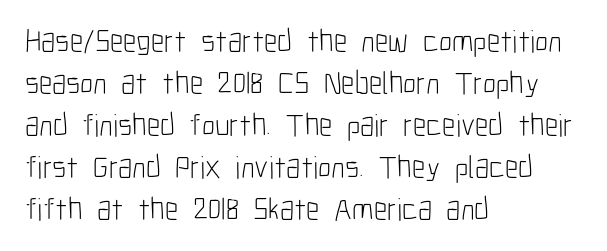
Q: Is the text bold? A: No.
Q: Is the text italic (slanted)? A: No, it is upright.
Q: Is the typeface a serif or a sans-serif typeface? A: Sans-serif.
Q: Is the text underlined? A: No.
Q: How is the paragraph aligned? A: Left-aligned.
Q: Is the spacing between letters normal or unusually wide? A: Normal.
Q: Is the spacing between lines tight, normal or loose? A: Normal.
Q: Width (condensed, normal, or wide)? A: Condensed.
Q: Stroke contrast? A: Low.
Q: x-height? A: Medium.
Q: Monospaced? A: No.
